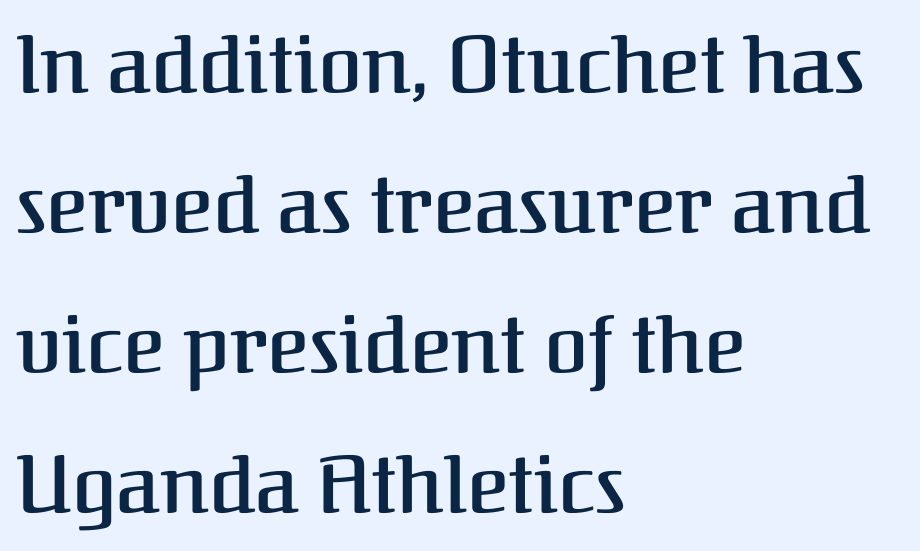
These lines are rendered in a variable-pitch font. Bold? Not quite — semibold, heavier than regular but stopping short. This sample uses an upright cut, with every glyph sitting square on the baseline. Line beginnings align vertically; line endings do not. Quick note: underline off. Does the type have serifs? Yes, each stem ends in a small foot.
